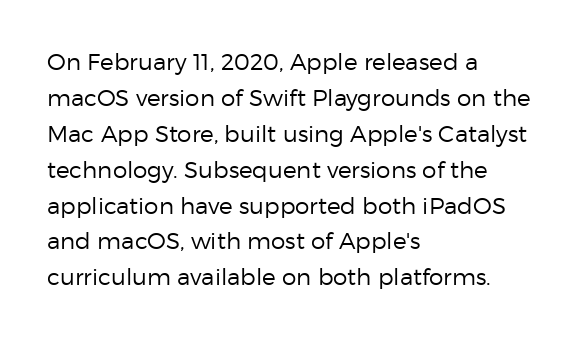
The image shows 23 px text type, upright; set left-aligned, normal line spacing (1.56x), normal letter spacing, not underlined.
